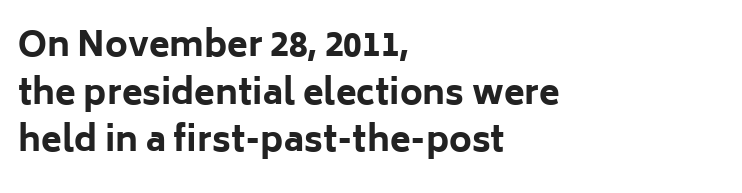
{"serif": "no", "italic": "no", "bold": "yes", "weight": "bold", "width": "normal", "stroke_contrast": "low", "x_height": "medium", "monospaced": "no", "underline": "no", "align": "left", "line_spacing": "normal", "line_spacing_ratio": 1.4, "letter_spacing": "normal", "letter_spacing_em": 0.0, "glyph_px": 34}
